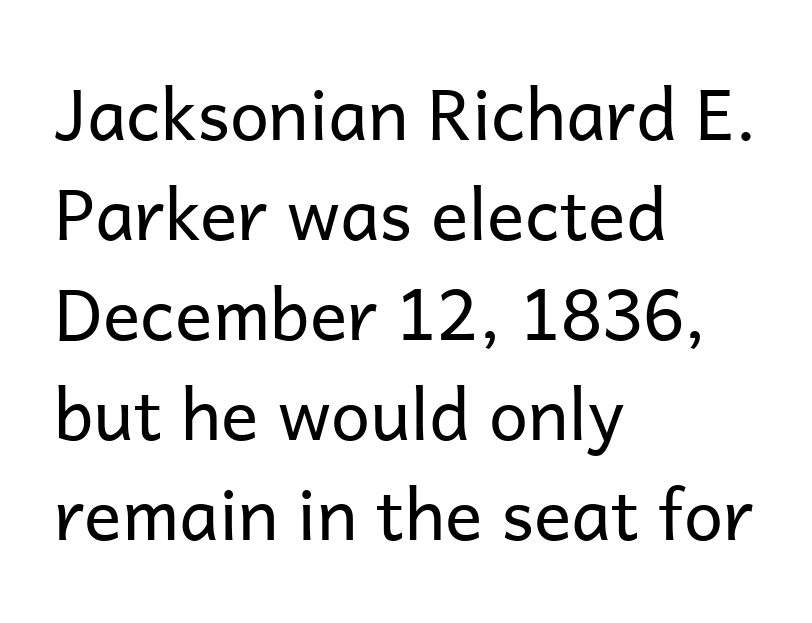
Type without underlining. Every row of glyphs begins at an identical x-position on the left. Honestly, the row spacing looks completely unremarkable. The rendering keeps characters at their native spacing. Posture: upright roman. Grotesque or geometric, the face here clearly has no serifs.
